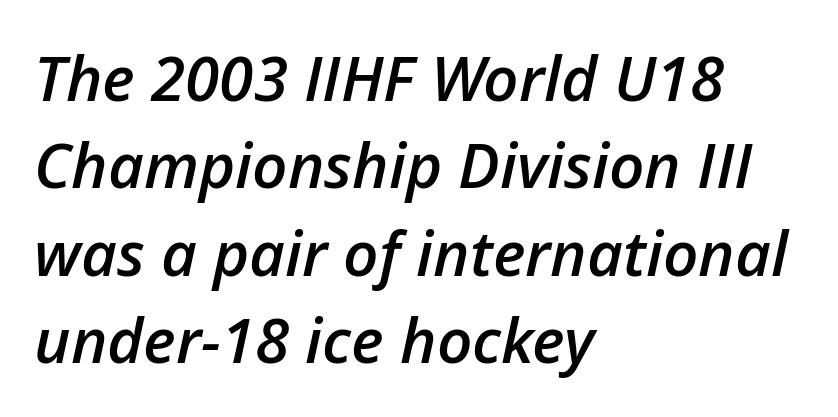
{"italic": "yes", "lean": "right", "slant_degrees": 12, "bold": "semi", "weight": "semibold", "width": "normal", "stroke_contrast": "low", "x_height": "medium", "monospaced": "no", "underline": "no", "align": "left", "line_spacing": "normal", "line_spacing_ratio": 1.41, "letter_spacing": "normal", "letter_spacing_em": 0.0, "glyph_px": 62}
